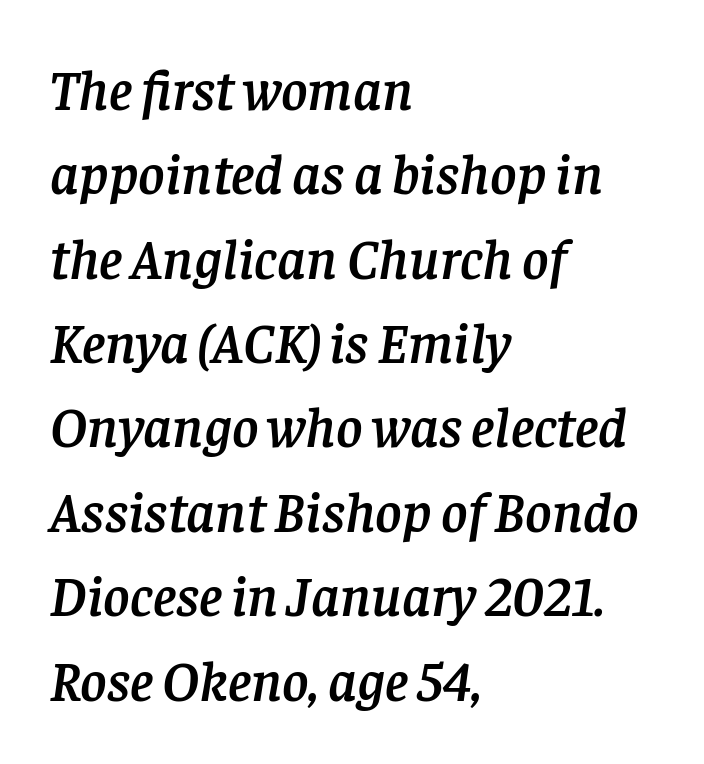
Type without underlining. Is the block centered? No — it sits flush against the left margin. This sample uses an oblique cut, with every glyph tilted off the vertical. These lines are rendered in a variable-pitch font. A typesetter would call this zero additional tracking. This rendering employs a face with finishing strokes, i.e., a serif.
